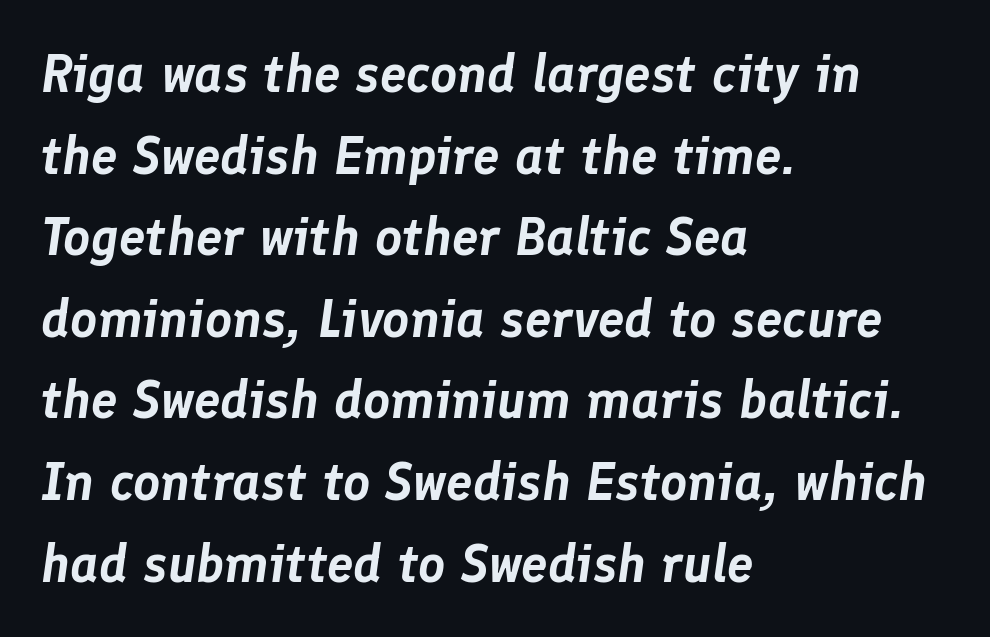
{"italic": "yes", "lean": "right", "slant_degrees": 8, "width": "normal", "stroke_contrast": "low", "x_height": "medium", "monospaced": "no", "underline": "no", "align": "left", "line_spacing": "normal", "line_spacing_ratio": 1.54, "letter_spacing": "normal", "letter_spacing_em": 0.0, "glyph_px": 53}
